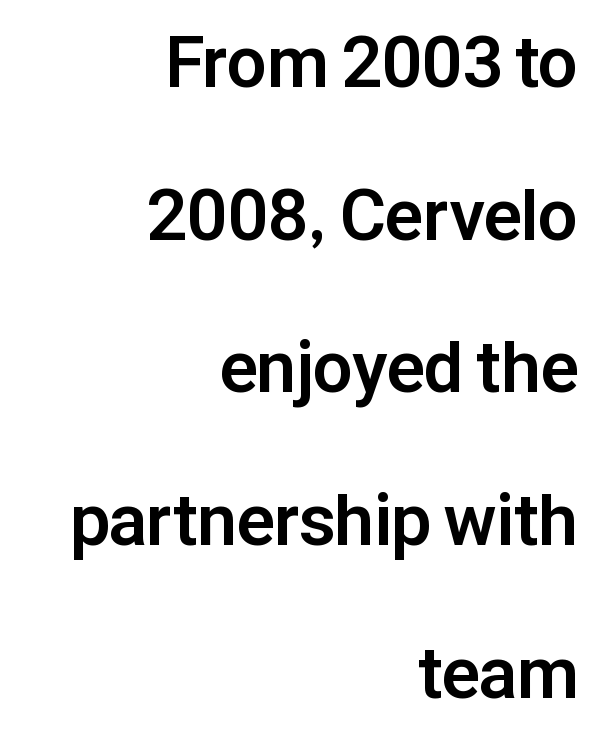
The image shows 71 px bold sans-serif type, upright; set right-aligned, loose line spacing (2.15x), normal letter spacing, not underlined; low stroke contrast and a medium x-height.
